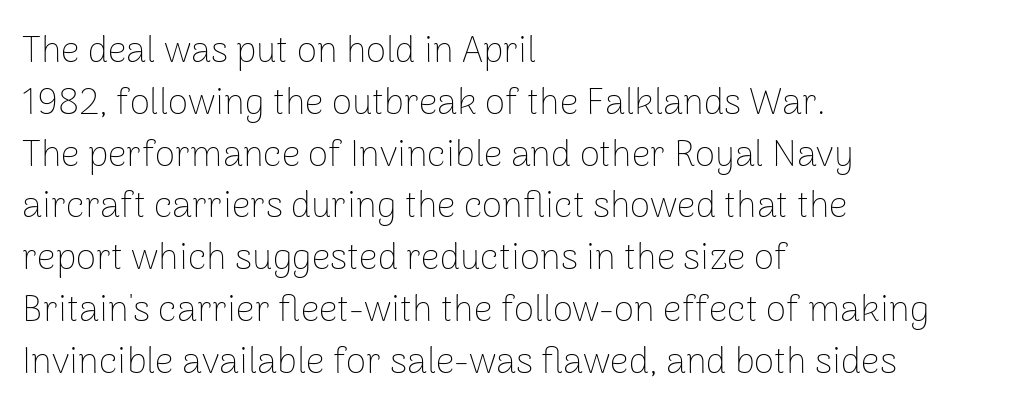
The rendering uses natural spacing where letterforms have individual widths. Compared with typical body copy, the letter spacing here is the same. Vertical strokes here are truly vertical. The rendering shows plain stroke endings on the letterforms — a sans-serif design.
